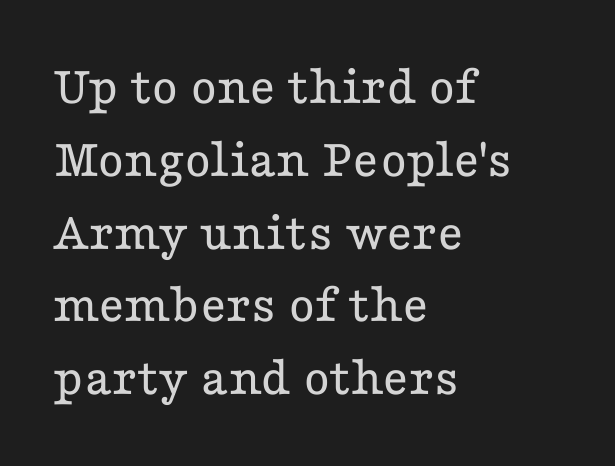
Letters rest on an invisible, unmarked baseline. Posture: straight, roman, zero tilt. These lines sit exactly where default settings would place them. What kind of face is this? One with serifs. Words appear dense and cohesive because spacing is normal.
